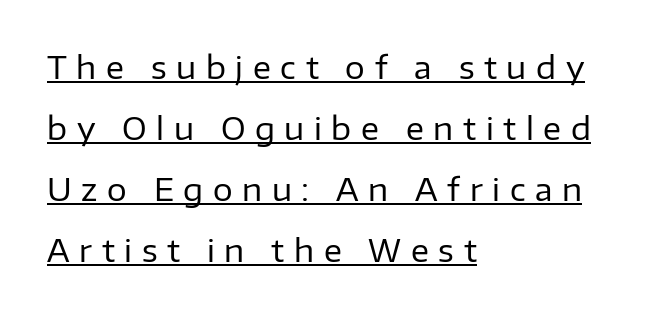
The image shows 31 px regular-weight sans-serif type, upright; set left-aligned, loose line spacing (1.97x), unusually wide letter spacing (+0.31 em), underlined; low stroke contrast and a medium x-height.
